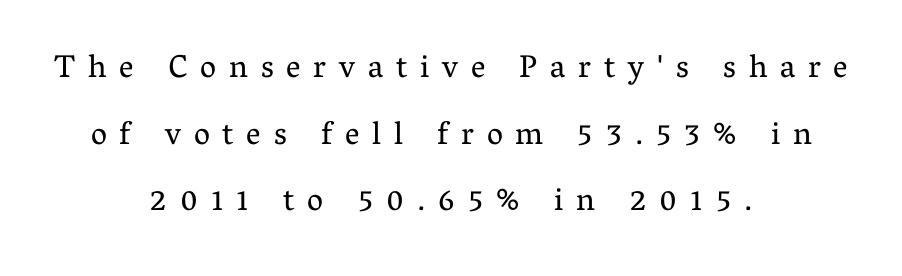
Spacing verdict: proportional, widths tailored to each character. Caption: expanded tracking, letters set apart. The glyphs are unaccompanied by any horizontal stroke below them. Are there feet on the stems? There are — it's a serif.
